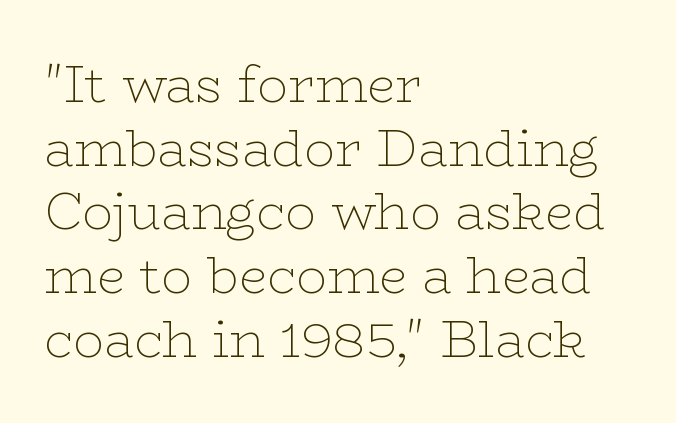
Q: Is the text bold? A: No.
Q: Is the text italic (slanted)? A: No, it is upright.
Q: Is the typeface a serif or a sans-serif typeface? A: Serif.
Q: Is the text underlined? A: No.
Q: How is the paragraph aligned? A: Left-aligned.
Q: Is the spacing between letters normal or unusually wide? A: Normal.
Q: Is the spacing between lines tight, normal or loose? A: Normal.
Q: Width (condensed, normal, or wide)? A: Wide.
Q: Stroke contrast? A: Low.
Q: x-height? A: Medium.
Q: Monospaced? A: No.
